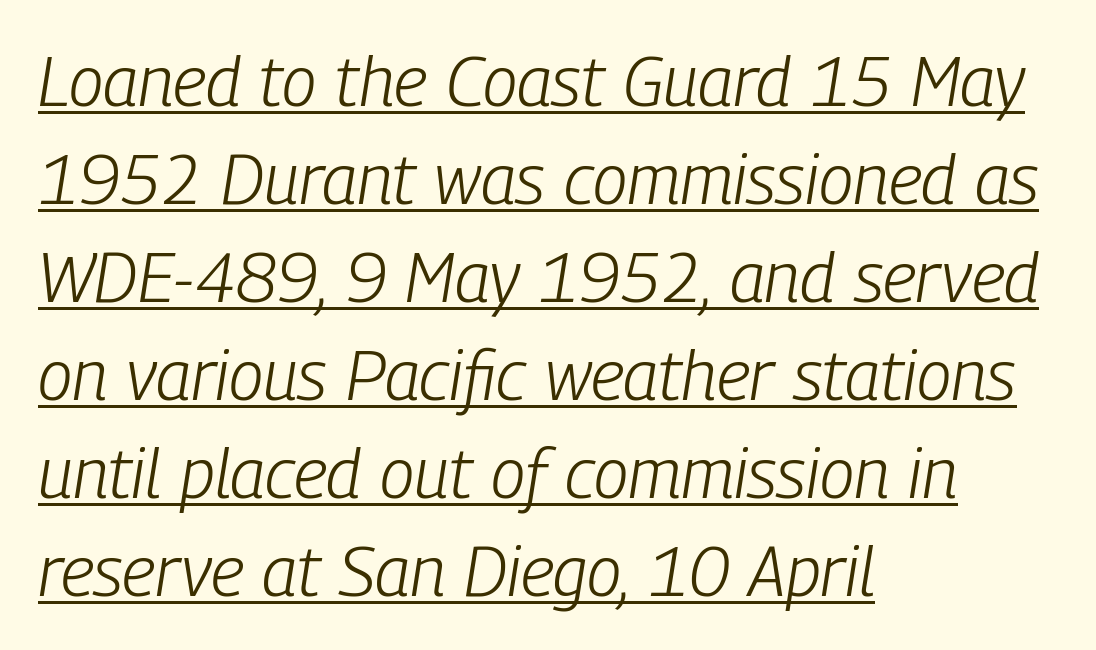
Q: Is the text bold? A: No.
Q: Is the text italic (slanted)? A: Yes, it leans right by about 9 degrees.
Q: Is the text underlined? A: Yes.
Q: How is the paragraph aligned? A: Left-aligned.
Q: Is the spacing between letters normal or unusually wide? A: Normal.
Q: Is the spacing between lines tight, normal or loose? A: Normal.
Q: Width (condensed, normal, or wide)? A: Condensed.
Q: Stroke contrast? A: Low.
Q: x-height? A: Medium.
Q: Monospaced? A: No.
